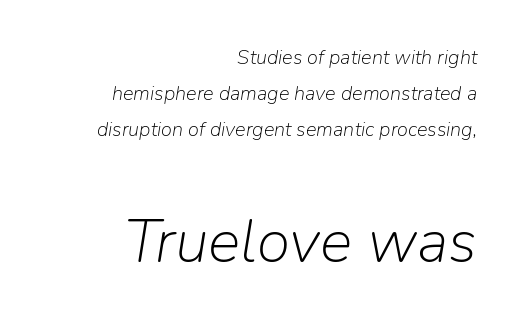
The image shows 61 px light type, italic (leaning right); set right-aligned, line spacing 1.81x, normal letter spacing, not underlined; the second (bottom) block is 3.05x larger; low stroke contrast and a medium x-height.
